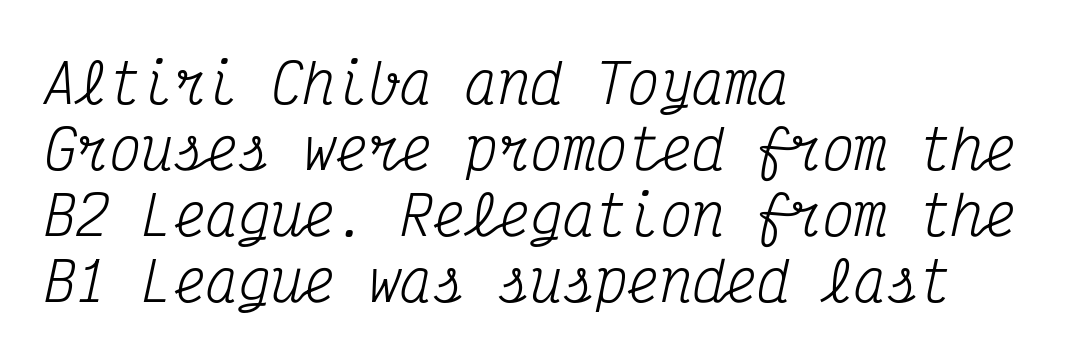
These lines keep a tight, regular rhythm from letter to letter. Has an underline been added? It has not. A typesetter would call this monospace, since all characters share one set width. Quick note: italic.
